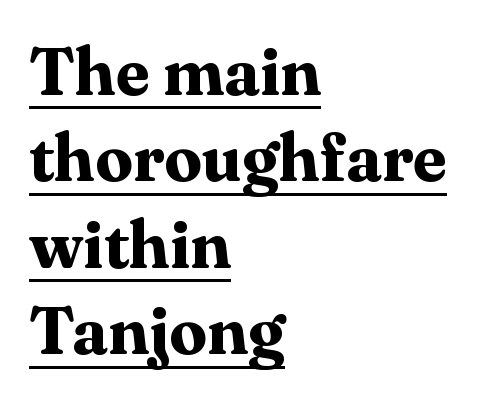
{"serif": "yes", "italic": "no", "bold": "yes", "weight": "bold", "width": "normal", "stroke_contrast": "medium", "x_height": "medium", "monospaced": "no", "underline": "yes", "align": "left", "line_spacing": "normal", "line_spacing_ratio": 1.29, "letter_spacing": "normal", "letter_spacing_em": 0.0, "glyph_px": 67}
